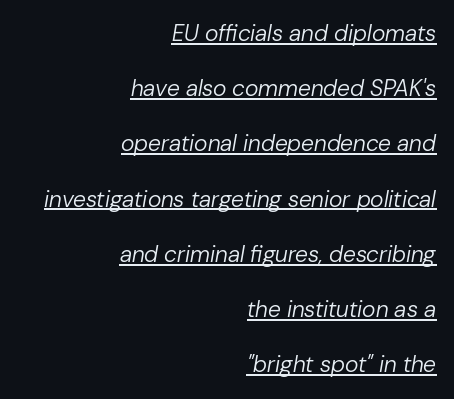
{"italic": "yes", "lean": "right", "slant_degrees": 10, "bold": "no", "underline": "yes", "align": "right", "line_spacing": "loose", "line_spacing_ratio": 2.4, "letter_spacing": "normal", "letter_spacing_em": 0.0, "glyph_px": 23}
